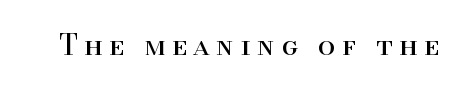
{"serif": "yes", "italic": "no", "bold": "no", "weight": "regular", "width": "normal", "stroke_contrast": "high", "x_height": "small", "monospaced": "no", "underline": "no", "letter_spacing": "wide", "letter_spacing_em": 0.23, "glyph_px": 28}
